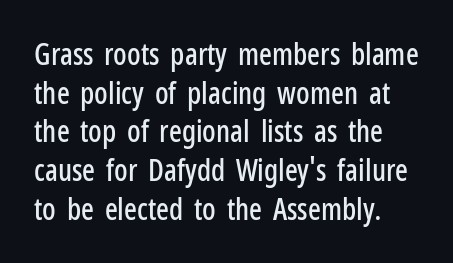
The lettering stays uniformly vertical, giving the passage a roman look. Reading down the column, the eye jumps a familiar distance to each next line. The passage shown is typed in a proportional face where columns would drift. The space directly below the letters is spotless. Standard letterfit; no display-style spreading of the glyphs. Serif or sans? Sans — the stroke terminals are bare.
